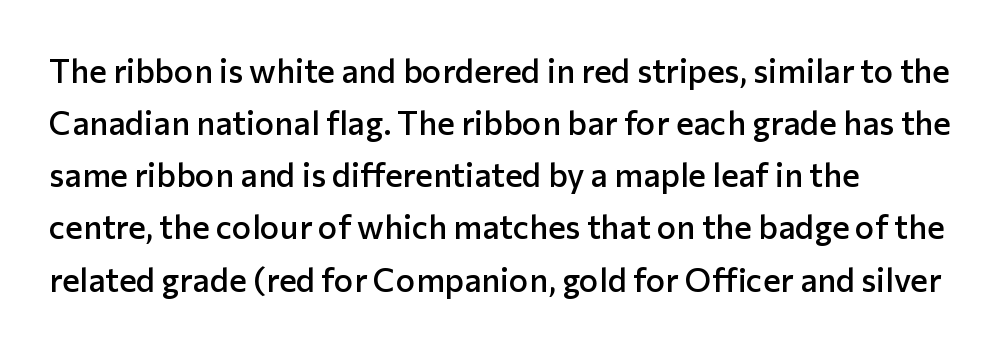
Grotesque or geometric, the face here clearly has no serifs. In terms of leading, this rendering sits right in the middle. As a designer I'd log this as weight 600, semibold. The string is rendered with underlining switched off. Note the varied advance widths — an 'i' is clearly narrower than an 'm'.
